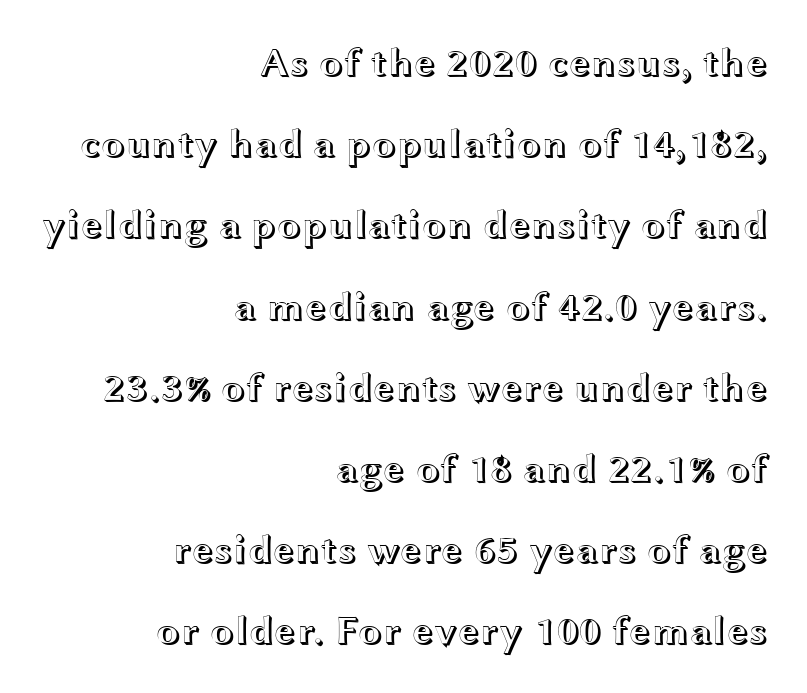
Q: Is the text italic (slanted)? A: No, it is upright.
Q: Is the text underlined? A: No.
Q: How is the paragraph aligned? A: Right-aligned.
Q: Is the spacing between letters normal or unusually wide? A: Normal.
Q: Is the spacing between lines tight, normal or loose? A: Loose.
Q: Width (condensed, normal, or wide)? A: Wide.
Q: x-height? A: Medium.
Q: Monospaced? A: No.
